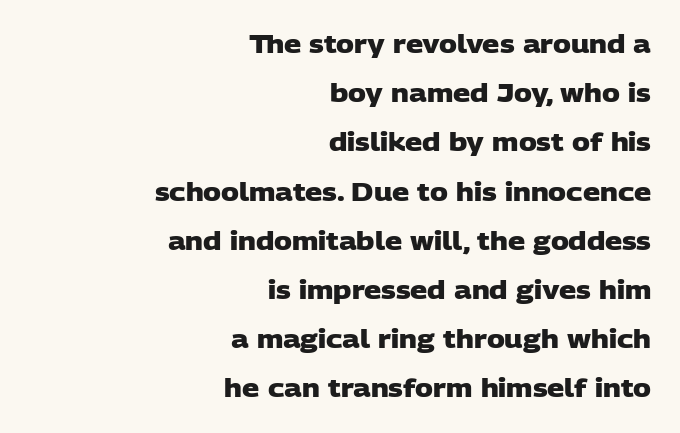
Strong, thick strokes mark this as bold type. Baseline-to-baseline distance is far greater than the letter height. This rendering leaves character spacing at its baseline value. Letters rest on an invisible, unmarked baseline. Caption: multi-line text, flush right, ragged left.
